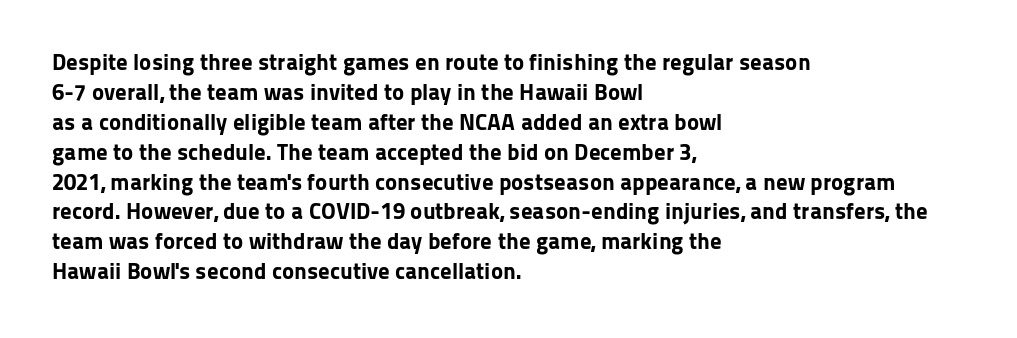
The image shows 23 px bold type, upright; set left-aligned, normal line spacing (1.3x), normal letter spacing, not underlined.
